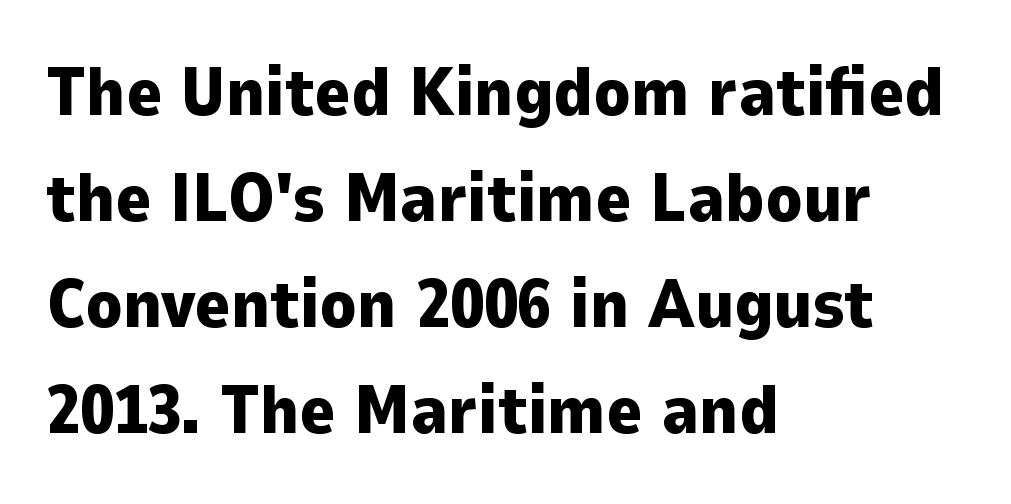
One-word summary of the alignment: left. Here the designer chose a conventional face with non-uniform glyph widths. Nobody drew a line under any word here. Each word holds together tightly as a unit, with standard inter-letter gaps. The rendering uses a bold face; every stroke is thick and dark.
